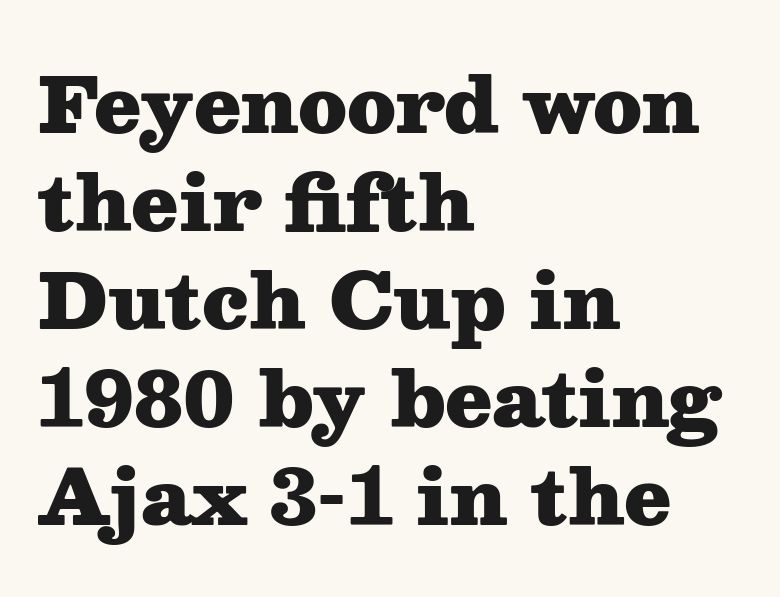
Regular leading. Thick stems and heavy bowls — unmistakably bold. Is there any slant? The stems are plumb. Check where the strokes stop: tiny serifs finish them off. Check the space under the baseline: it is left empty. Line beginnings align vertically; line endings do not.
